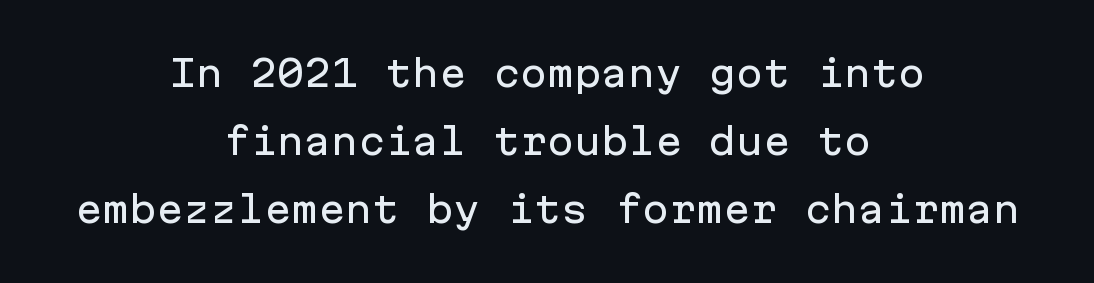
Q: Is the text italic (slanted)? A: No, it is upright.
Q: Is the typeface a serif or a sans-serif typeface? A: Sans-serif.
Q: Is the text underlined? A: No.
Q: How is the paragraph aligned? A: Centered.
Q: Is the spacing between letters normal or unusually wide? A: Normal.
Q: Width (condensed, normal, or wide)? A: Normal.
Q: Stroke contrast? A: Low.
Q: x-height? A: Medium.
Q: Monospaced? A: Yes.
